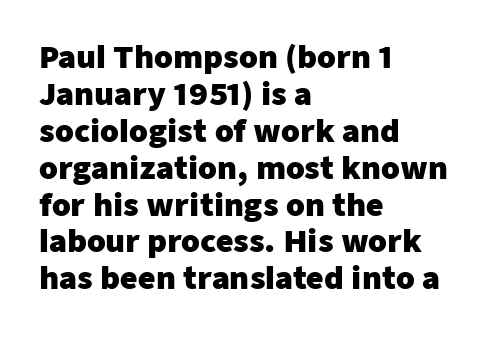
{"serif": "no", "italic": "no", "bold": "yes", "weight": "heavy", "width": "normal", "stroke_contrast": "low", "x_height": "medium", "monospaced": "no", "underline": "no", "align": "left", "line_spacing_ratio": 1.23, "letter_spacing": "normal", "letter_spacing_em": 0.0, "glyph_px": 30}
